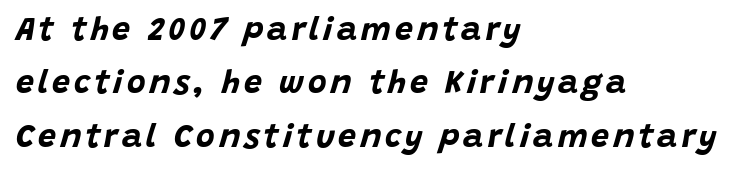
The image shows 32 px bold type, italic (leaning right); set left-aligned, normal line spacing (1.67x), not underlined; low stroke contrast and a large x-height.
